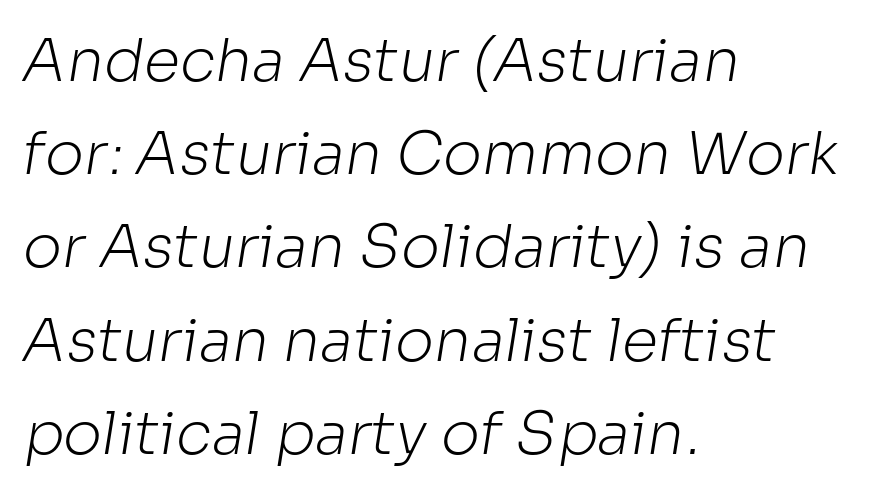
Q: Is the text bold? A: No.
Q: Is the typeface a serif or a sans-serif typeface? A: Sans-serif.
Q: Is the text underlined? A: No.
Q: How is the paragraph aligned? A: Left-aligned.
Q: Is the spacing between letters normal or unusually wide? A: Normal.
Q: Is the spacing between lines tight, normal or loose? A: Normal.
Q: Width (condensed, normal, or wide)? A: Normal.
Q: Stroke contrast? A: Low.
Q: x-height? A: Medium.
Q: Monospaced? A: No.
